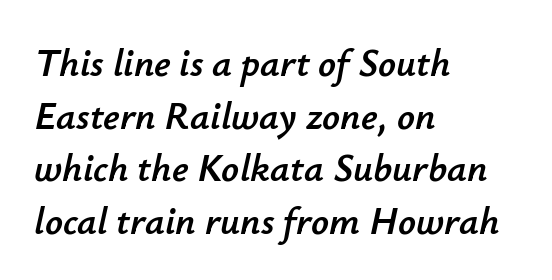
Tracking value appears to be zero — textbook default spacing. This sample keeps an unexceptional amount of space between lines. A bare baseline throughout the passage. The passage shown leans; its letterforms are oblique. The rendering uses natural spacing where letterforms have individual widths. The rag falls on the right side of this text block.
